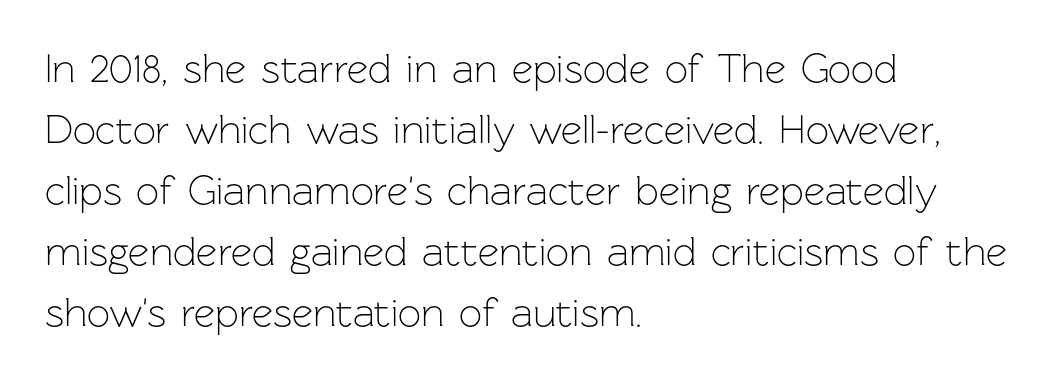
In terms of posture, this sample is upright. The rendering anchors every line to the left-hand side. Characters follow at the spacing the type designer built in. Vertical stems look standard width or narrower in stroke.
